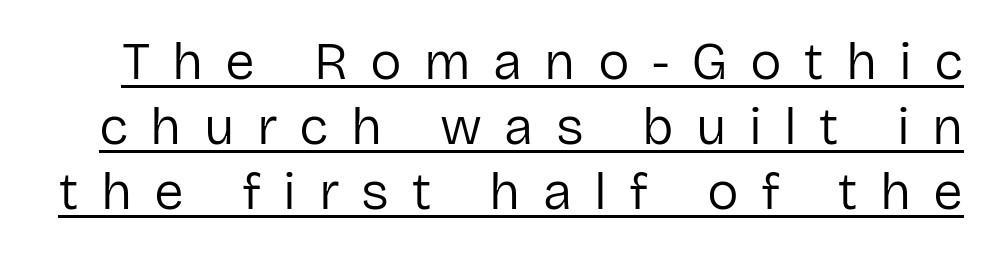
Q: Is the text bold? A: No.
Q: Is the text italic (slanted)? A: No, it is upright.
Q: Is the typeface a serif or a sans-serif typeface? A: Sans-serif.
Q: Is the text underlined? A: Yes.
Q: Is the spacing between letters normal or unusually wide? A: Unusually wide.
Q: Width (condensed, normal, or wide)? A: Normal.
Q: Stroke contrast? A: Low.
Q: x-height? A: Medium.
Q: Monospaced? A: No.
